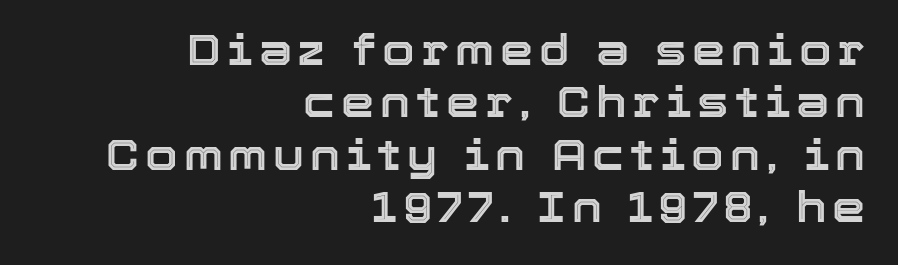
The image shows 42 px text type, upright; set right-aligned, normal line spacing (1.25x), not underlined; a medium x-height.
